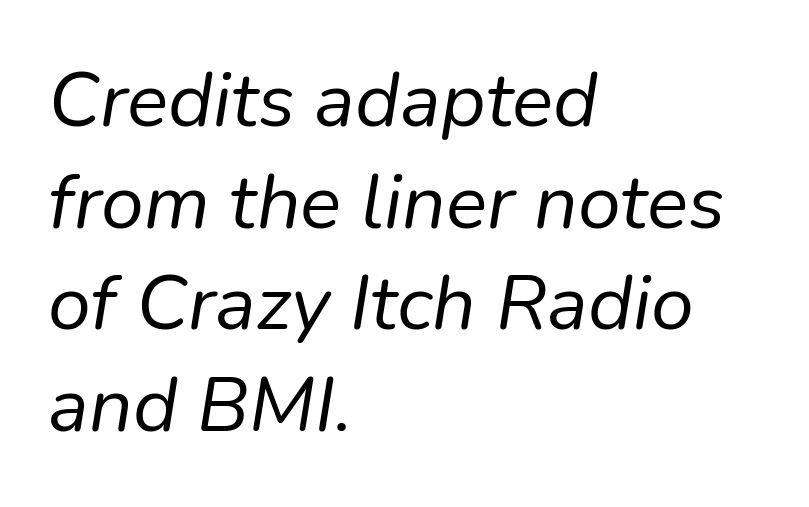
{"italic": "yes", "lean": "right", "slant_degrees": 9, "bold": "no", "weight": "regular", "width": "normal", "stroke_contrast": "low", "x_height": "medium", "monospaced": "no", "underline": "no", "align": "left", "line_spacing": "normal", "line_spacing_ratio": 1.32, "letter_spacing": "normal", "letter_spacing_em": 0.0, "glyph_px": 77}
